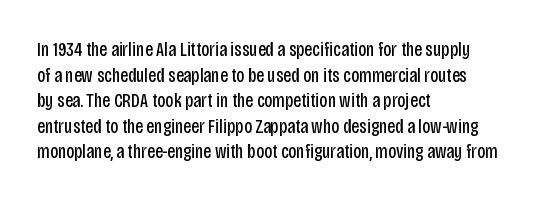
{"italic": "no", "bold": "no", "underline": "no", "align": "left", "line_spacing": "normal", "line_spacing_ratio": 1.28, "letter_spacing": "normal", "letter_spacing_em": 0.0, "glyph_px": 20}
